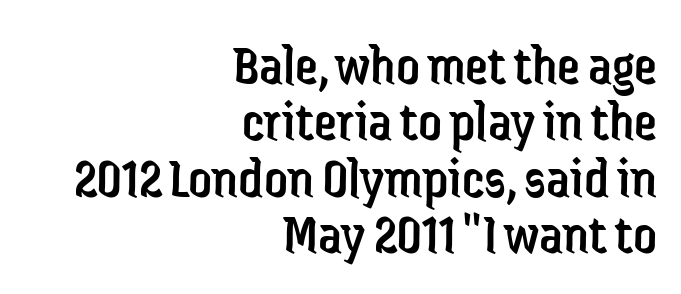
No letter is thick-stroked: the sample isn't bold. A flush-right, rag-left setting is used for this passage. Each letter keeps its own natural width here, so spacing adapts to shape. Caption: standard tracking, unaltered. Serif or sans? Sans — the stroke terminals are bare. Tall strokes in this sample are plumb rather than angled.
